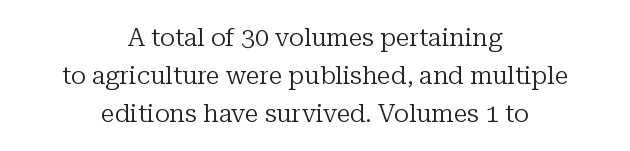
{"italic": "no", "bold": "no", "underline": "no", "align": "center", "line_spacing": "normal", "line_spacing_ratio": 1.52, "letter_spacing": "normal", "letter_spacing_em": 0.0, "glyph_px": 25}
